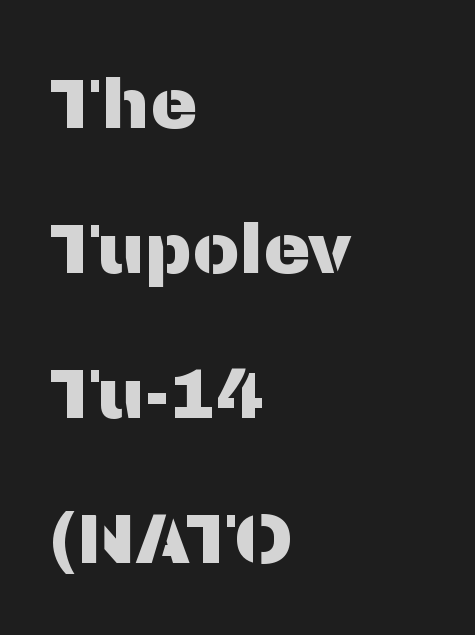
Q: Is the text italic (slanted)? A: No, it is upright.
Q: Is the typeface a serif or a sans-serif typeface? A: Sans-serif.
Q: Is the text underlined? A: No.
Q: How is the paragraph aligned? A: Left-aligned.
Q: Is the spacing between letters normal or unusually wide? A: Normal.
Q: Is the spacing between lines tight, normal or loose? A: Loose.
Q: Width (condensed, normal, or wide)? A: Normal.
Q: Stroke contrast? A: Medium.
Q: x-height? A: Medium.
Q: Monospaced? A: No.
